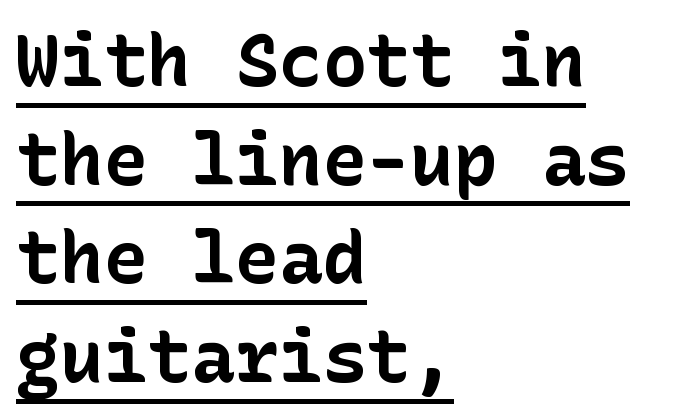
The font's upright variant was chosen for this text. Serif or sans? Sans — the stroke terminals are bare. These characters rest on top of a visible drawn line. Notice how the passage keeps a crisp vertical edge on the left only. The passage shown has conventional tracking throughout.
